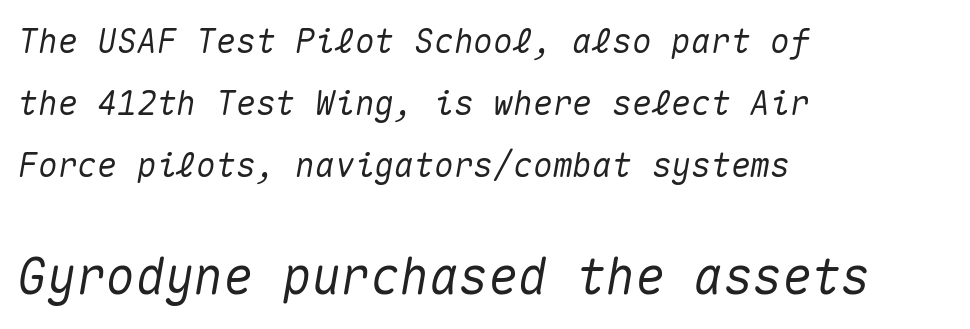
This layout puts the modest block above and the oversized block below. The gap between lines stays unmarked. The passage shown is typed in a monospace face where columns stay perfectly aligned. Spacing between characters is what you'd get straight out of the box.
